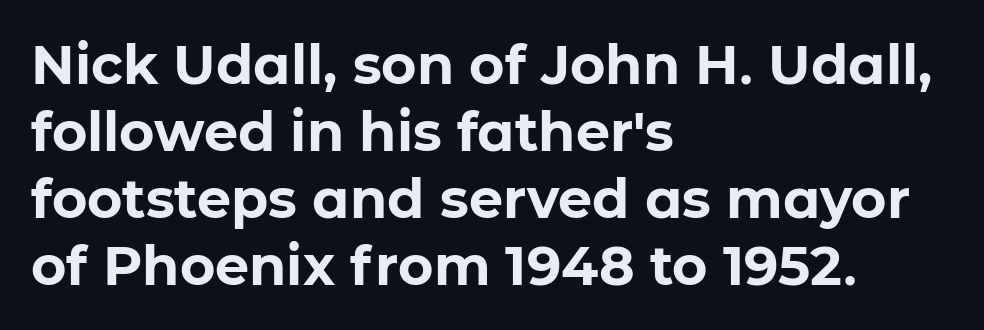
The image shows 54 px bold sans-serif type, upright; set left-aligned, line spacing 1.24x, normal letter spacing, not underlined; low stroke contrast and a medium x-height.
